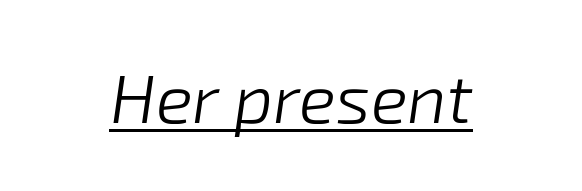
{"italic": "yes", "lean": "right", "slant_degrees": 8, "bold": "no", "weight": "light", "width": "normal", "stroke_contrast": "low", "x_height": "medium", "monospaced": "no", "underline": "yes", "letter_spacing": "normal", "letter_spacing_em": 0.0, "glyph_px": 69}
